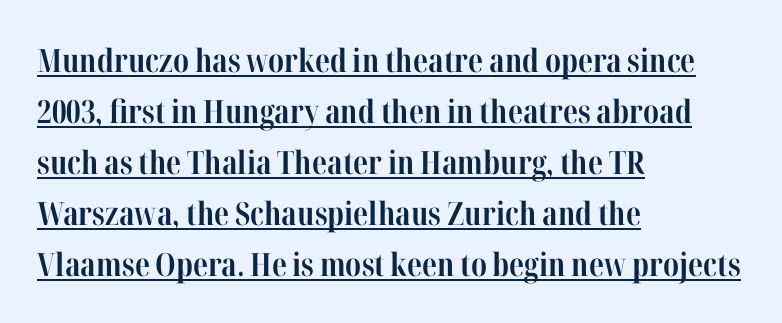
The designer left line spacing at the default. The rag falls on the right side of this text block. Spacing verdict: proportional, widths tailored to each character. Letter spacing: default. The rendering uses a bold face; every stroke is thick and dark.
